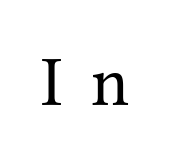
Q: Is the text bold? A: No.
Q: Is the text italic (slanted)? A: No, it is upright.
Q: Is the typeface a serif or a sans-serif typeface? A: Serif.
Q: Is the text underlined? A: No.
Q: Is the spacing between letters normal or unusually wide? A: Unusually wide.
Q: Width (condensed, normal, or wide)? A: Normal.
Q: Stroke contrast? A: Medium.
Q: x-height? A: Medium.
Q: Monospaced? A: No.
